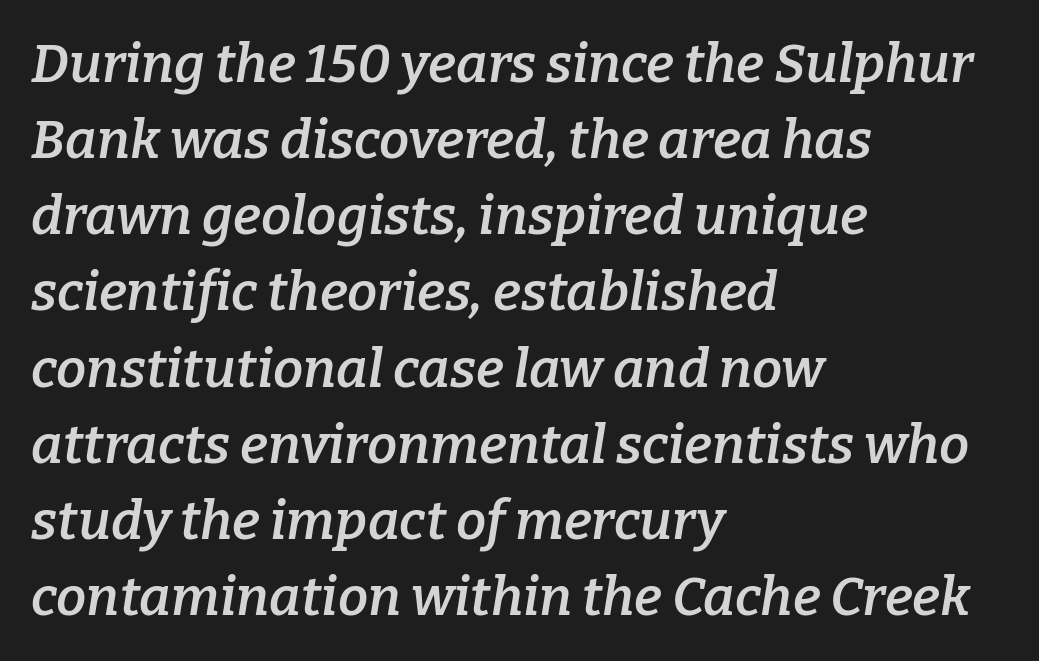
Layout note: lines flush left. Is this a sans? No — the strokes have serifs. Heft: intermediate — a semibold. Students, observe: this is what conventionally led text looks like. The specimen omits any rule beneath the text block's lines.
